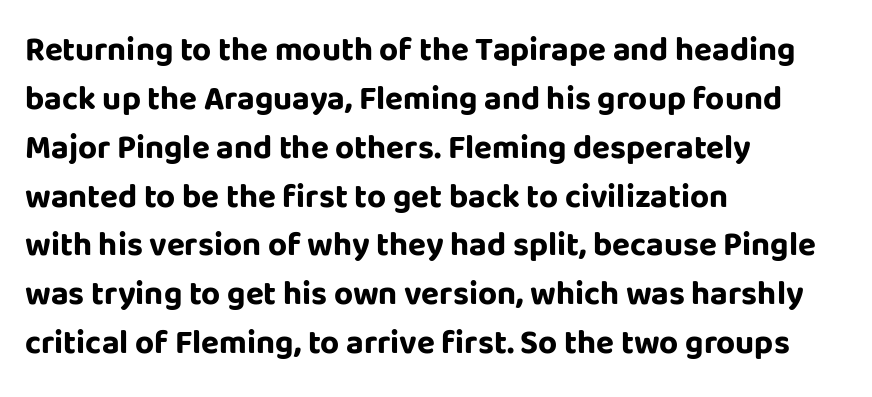
Q: Is the text bold? A: Yes.
Q: Is the text italic (slanted)? A: No, it is upright.
Q: Is the typeface a serif or a sans-serif typeface? A: Sans-serif.
Q: Is the text underlined? A: No.
Q: How is the paragraph aligned? A: Left-aligned.
Q: Is the spacing between letters normal or unusually wide? A: Normal.
Q: Is the spacing between lines tight, normal or loose? A: Normal.
Q: Width (condensed, normal, or wide)? A: Normal.
Q: Stroke contrast? A: Low.
Q: x-height? A: Large.
Q: Monospaced? A: No.
